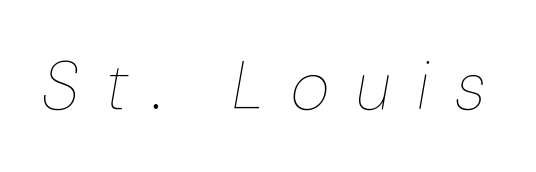
{"italic": "yes", "lean": "right", "slant_degrees": 10, "bold": "no", "weight": "thin", "width": "normal", "stroke_contrast": "low", "x_height": "medium", "monospaced": "no", "underline": "no", "letter_spacing": "wide", "letter_spacing_em": 0.4, "glyph_px": 67}
